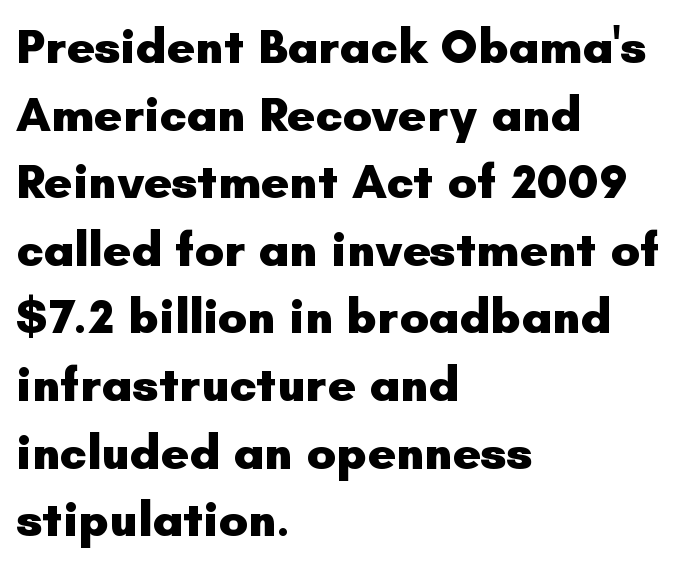
{"serif": "no", "italic": "no", "bold": "yes", "weight": "heavy", "width": "normal", "stroke_contrast": "low", "x_height": "small", "monospaced": "no", "underline": "no", "align": "left", "line_spacing": "normal", "line_spacing_ratio": 1.38, "letter_spacing": "normal", "letter_spacing_em": 0.0, "glyph_px": 49}
